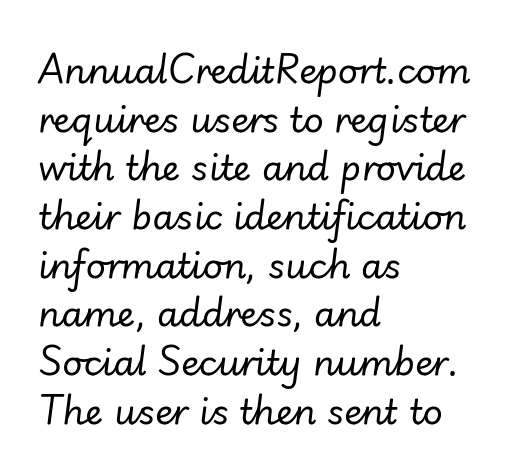
Q: Is the text bold? A: No.
Q: Is the text italic (slanted)? A: Yes, it leans right by about 7 degrees.
Q: Is the text underlined? A: No.
Q: How is the paragraph aligned? A: Left-aligned.
Q: Is the spacing between letters normal or unusually wide? A: Normal.
Q: Is the spacing between lines tight, normal or loose? A: Normal.
Q: Width (condensed, normal, or wide)? A: Normal.
Q: Stroke contrast? A: Low.
Q: x-height? A: Small.
Q: Monospaced? A: No.
